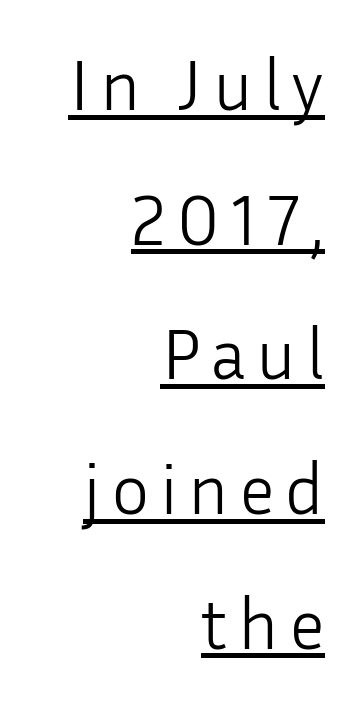
{"serif": "no", "italic": "no", "bold": "no", "weight": "light", "width": "normal", "stroke_contrast": "low", "x_height": "medium", "monospaced": "no", "underline": "yes", "align": "right", "line_spacing_ratio": 1.87, "glyph_px": 72}
